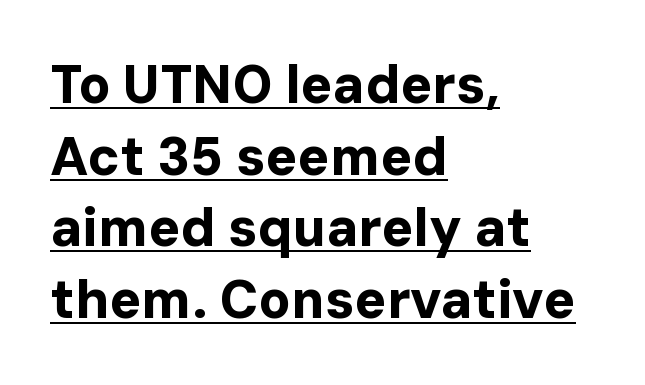
Q: Is the text bold? A: Yes.
Q: Is the text italic (slanted)? A: No, it is upright.
Q: Is the typeface a serif or a sans-serif typeface? A: Sans-serif.
Q: Is the text underlined? A: Yes.
Q: How is the paragraph aligned? A: Left-aligned.
Q: Is the spacing between letters normal or unusually wide? A: Normal.
Q: Is the spacing between lines tight, normal or loose? A: Normal.
Q: Width (condensed, normal, or wide)? A: Normal.
Q: Stroke contrast? A: Low.
Q: x-height? A: Medium.
Q: Monospaced? A: No.
